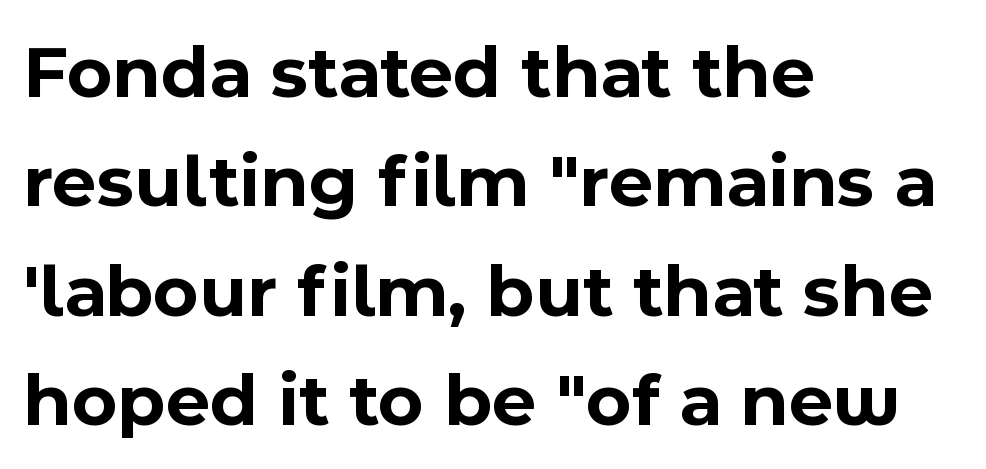
Q: Is the text bold? A: Yes.
Q: Is the text italic (slanted)? A: No, it is upright.
Q: Is the typeface a serif or a sans-serif typeface? A: Sans-serif.
Q: Is the text underlined? A: No.
Q: How is the paragraph aligned? A: Left-aligned.
Q: Is the spacing between letters normal or unusually wide? A: Normal.
Q: Is the spacing between lines tight, normal or loose? A: Normal.
Q: Width (condensed, normal, or wide)? A: Normal.
Q: x-height? A: Medium.
Q: Monospaced? A: No.
